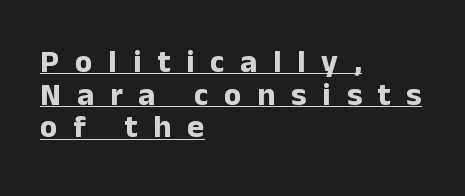
The image shows 32 px bold sans-serif type, upright; set left-aligned, tight line spacing (1.02x), unusually wide letter spacing (+0.5 em), underlined; low stroke contrast and a medium x-height.
